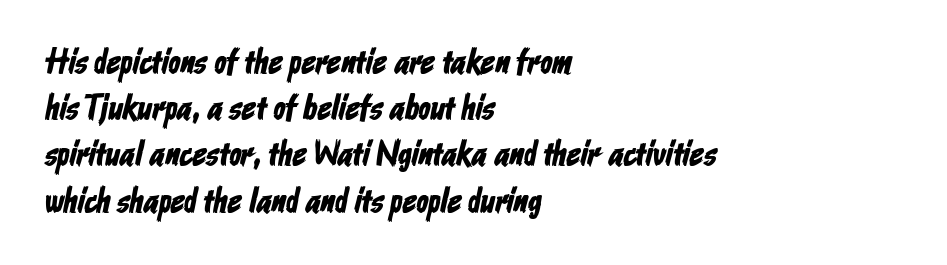
{"serif": "no", "width": "condensed", "stroke_contrast": "low", "x_height": "medium", "monospaced": "no", "underline": "no", "align": "left", "line_spacing": "normal", "line_spacing_ratio": 1.32, "letter_spacing": "normal", "letter_spacing_em": 0.0, "glyph_px": 35}
